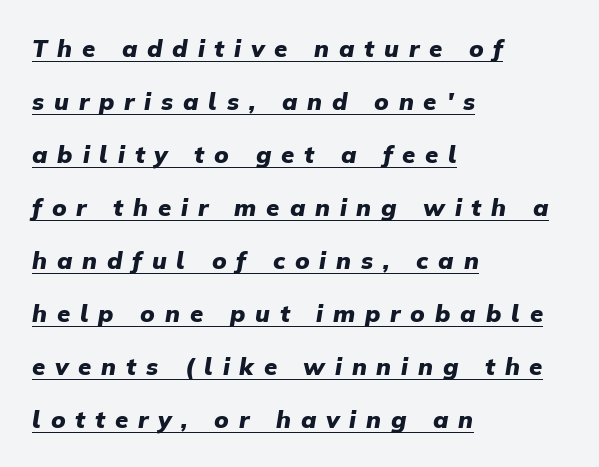
{"italic": "yes", "lean": "right", "slant_degrees": 9, "bold": "yes", "underline": "yes", "align": "left", "line_spacing": "loose", "line_spacing_ratio": 2.21, "letter_spacing": "wide", "letter_spacing_em": 0.41, "glyph_px": 24}
